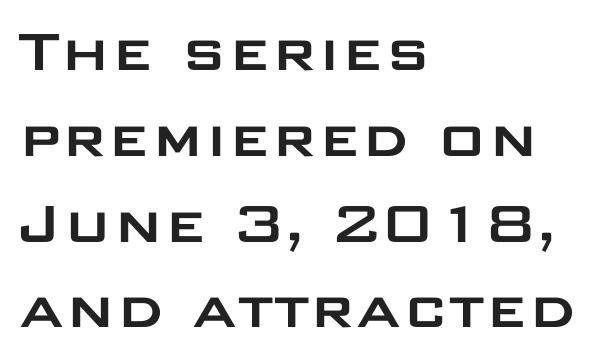
The image shows 67 px wide sans-serif type, upright; set left-aligned, normal line spacing (1.28x), normal letter spacing, not underlined; low stroke contrast and a large x-height.
